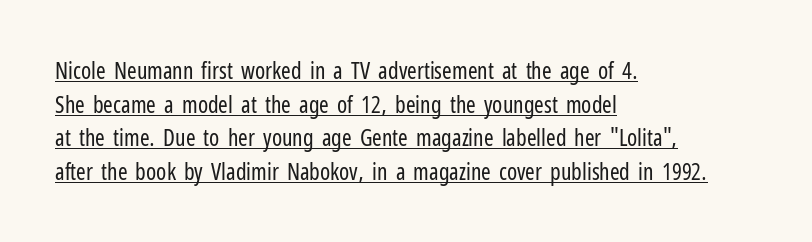
The image shows 23 px text type, upright; set left-aligned, normal line spacing (1.46x), normal letter spacing, underlined.
